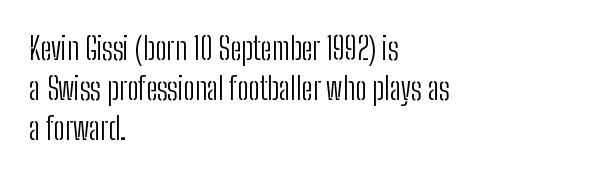
The setting favours the left margin, as ordinary paragraphs usually do. The typeface chosen for these lines omits serifs. Nobody touched the tracking dial on this one. No heavy texture on the line: the type isn't bold. Do the characters align in a grid? No, the font is proportional. Evenly set lines give the paragraph a standard silhouette.
